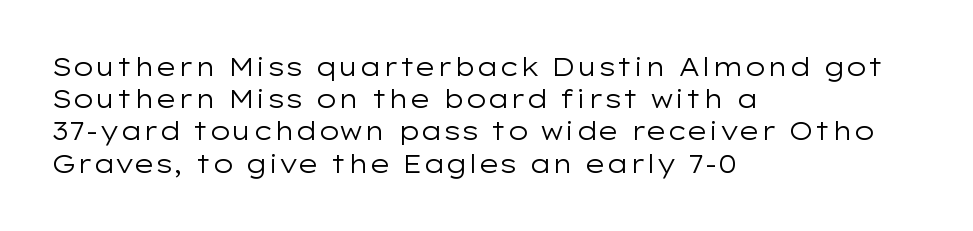
{"italic": "no", "bold": "no", "underline": "no", "align": "left", "line_spacing": "normal", "line_spacing_ratio": 1.29, "letter_spacing": "normal", "letter_spacing_em": 0.0, "glyph_px": 25}
